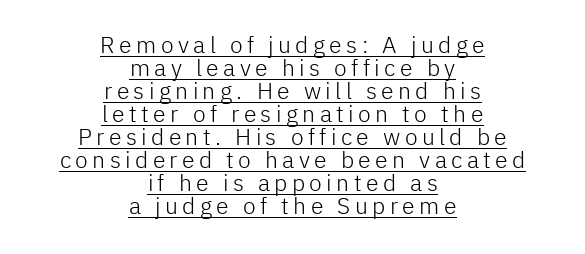
{"italic": "no", "bold": "no", "underline": "yes", "align": "center", "line_spacing": "tight", "line_spacing_ratio": 1.0, "glyph_px": 23}
